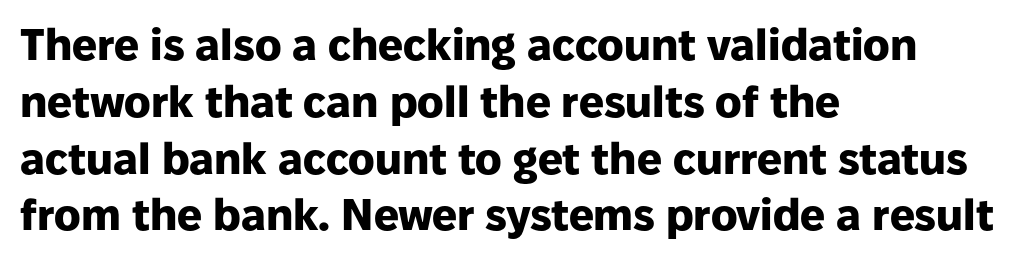
Q: Is the text bold? A: Yes.
Q: Is the text italic (slanted)? A: No, it is upright.
Q: Is the typeface a serif or a sans-serif typeface? A: Sans-serif.
Q: Is the text underlined? A: No.
Q: How is the paragraph aligned? A: Left-aligned.
Q: Is the spacing between letters normal or unusually wide? A: Normal.
Q: Is the spacing between lines tight, normal or loose? A: Normal.
Q: Width (condensed, normal, or wide)? A: Normal.
Q: Stroke contrast? A: Low.
Q: x-height? A: Medium.
Q: Monospaced? A: No.
